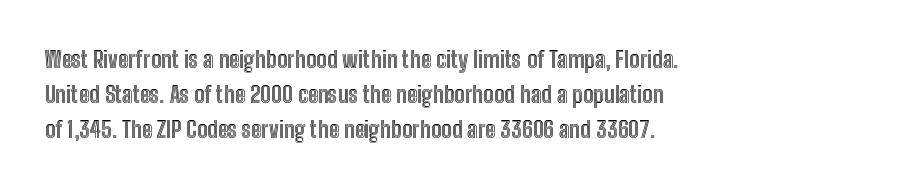
The designer left line spacing at the default. The face used here is rendered with its standard letterfit. The letters stand upright; this is a roman face. The rag falls on the right side of this text block. The words here are not underlined.
